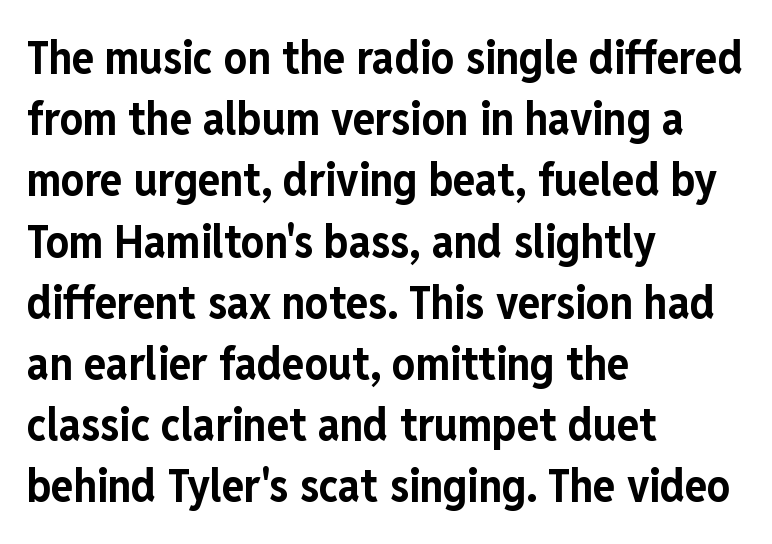
The image shows 46 px bold, condensed sans-serif type, upright; set left-aligned, normal line spacing (1.33x), normal letter spacing, not underlined; low stroke contrast and a medium x-height.
